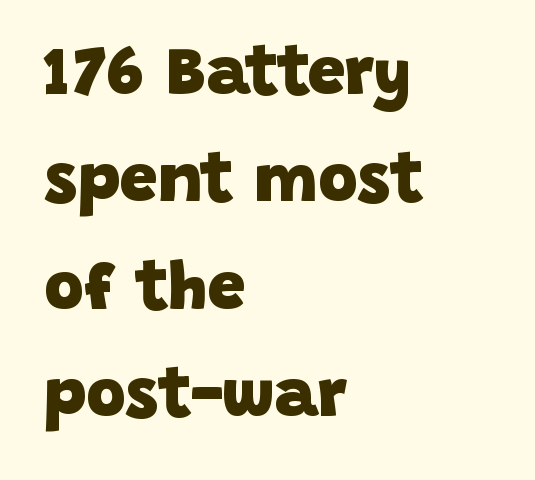
Layout note: lines flush left. Its strokes are broad and dark, the hallmark of bold type. Regarding serifs, this sample does without them. The passage shown stacks its lines at a standard gap. Check under the words: just untouched page.
